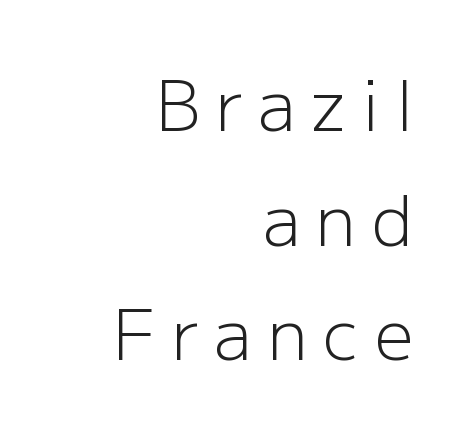
Successive baselines arrive at the customary interval. The specimen omits any rule beneath the text block's lines. Letter spacing: wide. The rag falls on the left side of this text block. Unbolded letterforms with no extra heft. The letters stand upright; this is a roman face.
